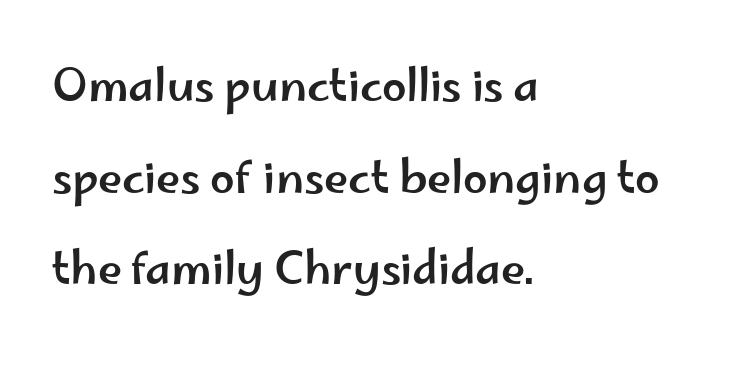
You could not count columns in this text — the font is proportionally spaced. The words here are not underlined. The rag falls on the right side of this text block. The text was rendered using a sans face with plain stroke endings.
